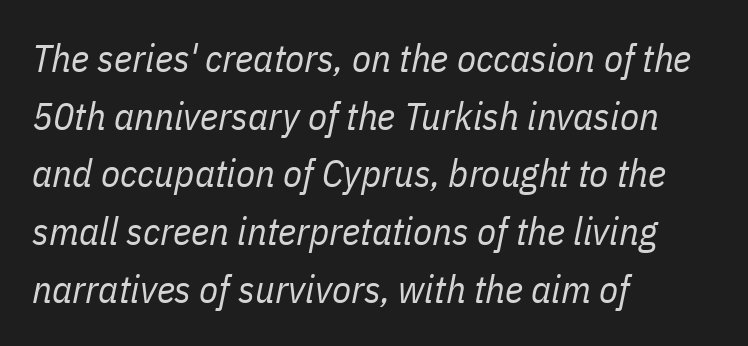
A typesetter would call this leading conventional body-copy spacing. The passage shown has conventional tracking throughout. The typesetting does not lean heavy: it is not bold. Each letter keeps its own natural width here, so spacing adapts to shape.
